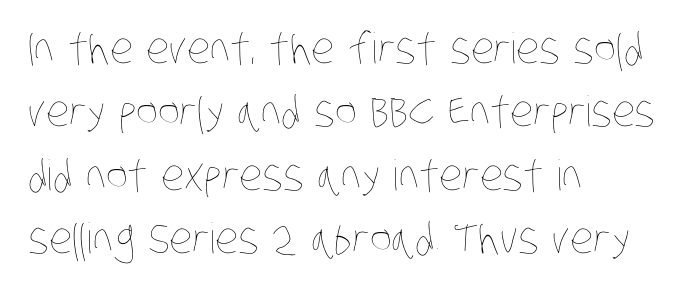
{"bold": "no", "weight": "thin", "width": "condensed", "stroke_contrast": "low", "x_height": "large", "monospaced": "no", "underline": "no", "align": "left", "line_spacing": "normal", "line_spacing_ratio": 1.51, "letter_spacing": "normal", "letter_spacing_em": 0.0, "glyph_px": 42}
